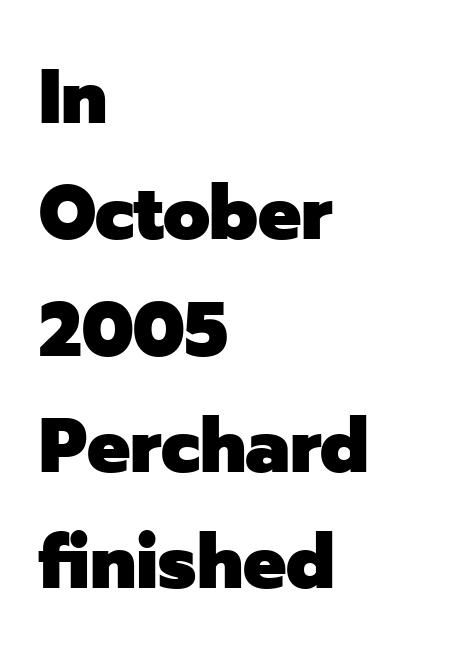
Q: Is the text bold? A: Yes.
Q: Is the text italic (slanted)? A: No, it is upright.
Q: Is the typeface a serif or a sans-serif typeface? A: Sans-serif.
Q: Is the text underlined? A: No.
Q: How is the paragraph aligned? A: Left-aligned.
Q: Is the spacing between letters normal or unusually wide? A: Normal.
Q: Is the spacing between lines tight, normal or loose? A: Normal.
Q: Width (condensed, normal, or wide)? A: Normal.
Q: Stroke contrast? A: Low.
Q: x-height? A: Medium.
Q: Monospaced? A: No.
